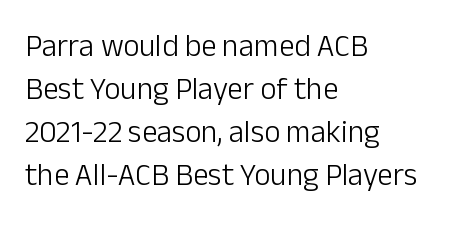
The passage is arranged the way most books set body copy — flush left. The typography opts for an upright posture over an oblique one. The letters look calm and open, with moderate or lighter stems. The specimen omits any rule beneath the text block's lines. These lines are composed in type without serifs. How are the letters spaced? Ordinarily, with no added tracking.
